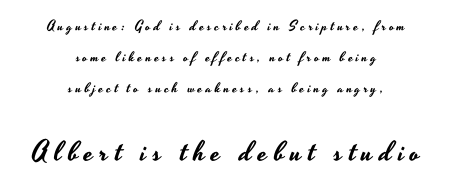
The image shows 28 px wide sans-serif type; set centered, loose line spacing (2.23x), unusually wide letter spacing (+0.23 em), not underlined; the second (bottom) block is 2.0x larger; low stroke contrast and a small x-height.
